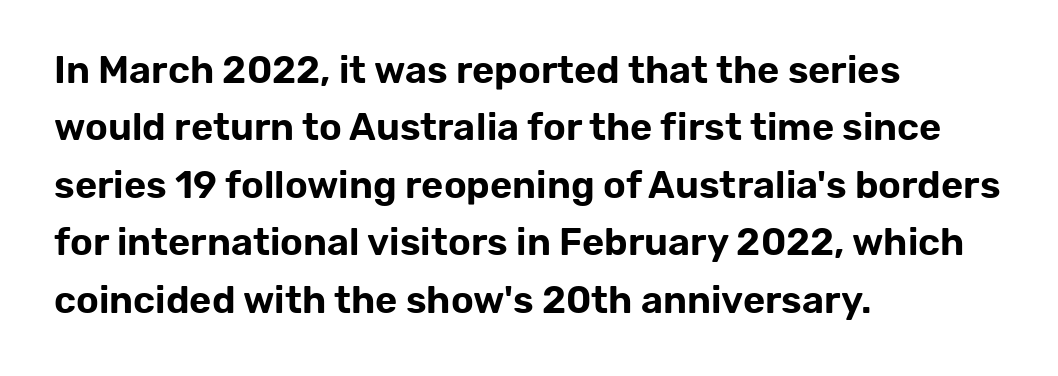
{"serif": "no", "italic": "no", "width": "normal", "stroke_contrast": "low", "x_height": "medium", "monospaced": "no", "underline": "no", "align": "left", "line_spacing": "normal", "line_spacing_ratio": 1.51, "letter_spacing": "normal", "letter_spacing_em": 0.0, "glyph_px": 38}
